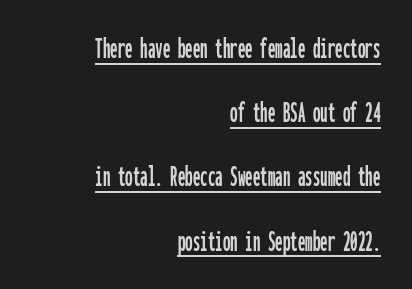
Caption: lettering with a line underneath. Successive baselines arrive slowly, with a big drop between each. The face used here is a sans, in the tradition of grotesques and geometrics. Think of a typewriter: that constant character pitch is what you see here. The type sits square on the baseline with zero lean.
